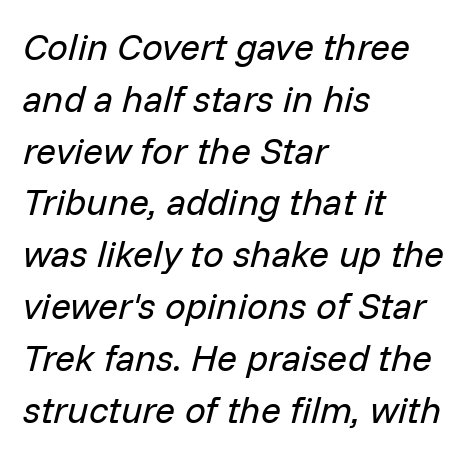
Q: Is the text bold? A: No.
Q: Is the text italic (slanted)? A: Yes, it leans right by about 14 degrees.
Q: Is the text underlined? A: No.
Q: How is the paragraph aligned? A: Left-aligned.
Q: Is the spacing between letters normal or unusually wide? A: Normal.
Q: Is the spacing between lines tight, normal or loose? A: Normal.
Q: Width (condensed, normal, or wide)? A: Normal.
Q: Stroke contrast? A: Low.
Q: x-height? A: Medium.
Q: Monospaced? A: No.
